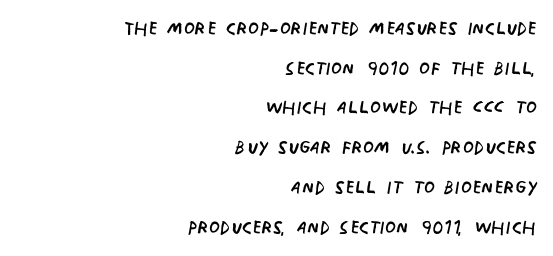
Is the block centered? No — it sits flush against the right margin. Quick note: underline off. Is the type heavy? It reads as light-to-regular instead. The vertical gap from one line to the next is medium.
